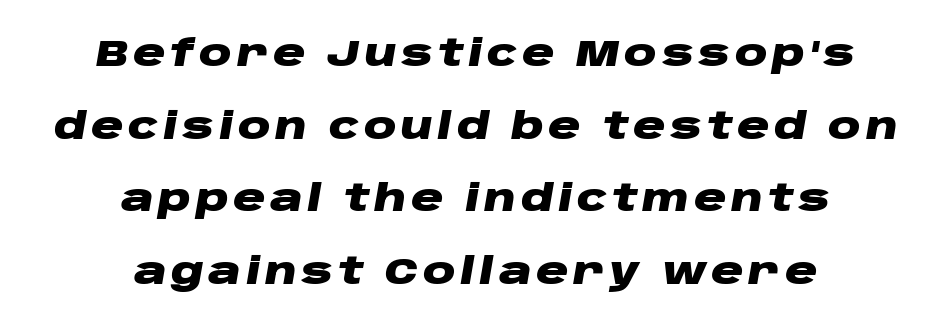
The image shows 36 px heavy, wide type, italic (leaning right); set centered, loose line spacing (2.02x), not underlined; low stroke contrast and a large x-height.
